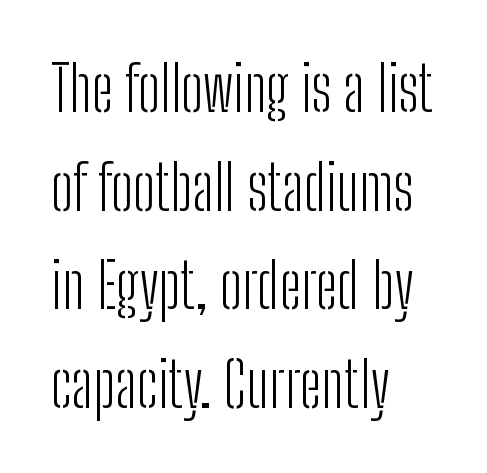
Horizontal bands of white between lines are of average thickness. No extra ink here — the face is not bold. Each letter keeps its own natural width here, so spacing adapts to shape. This rendering employs a face without finishing strokes, i.e., a sans-serif.
